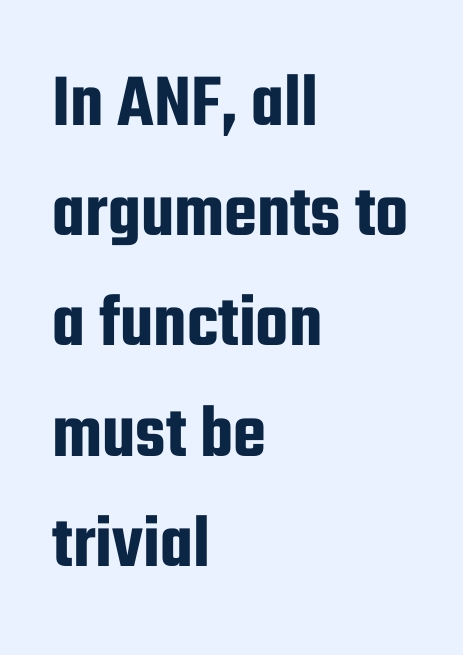
Q: Is the text italic (slanted)? A: No, it is upright.
Q: Is the typeface a serif or a sans-serif typeface? A: Sans-serif.
Q: Is the text underlined? A: No.
Q: How is the paragraph aligned? A: Left-aligned.
Q: Is the spacing between letters normal or unusually wide? A: Normal.
Q: Is the spacing between lines tight, normal or loose? A: Normal.
Q: Width (condensed, normal, or wide)? A: Condensed.
Q: Stroke contrast? A: Low.
Q: x-height? A: Medium.
Q: Monospaced? A: No.
